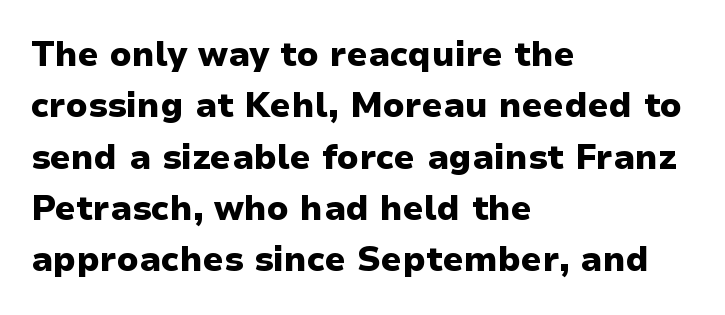
What's the leading like? Ordinary, nothing unusual. Does the copy run flush right? No — it runs flush left. Characters follow at the spacing the type designer built in. Strokes here are thick enough to call this a true bold. Observe the absence of serifs on each vertical stroke in this sample. Nope, not italic — everything's standing straight.
